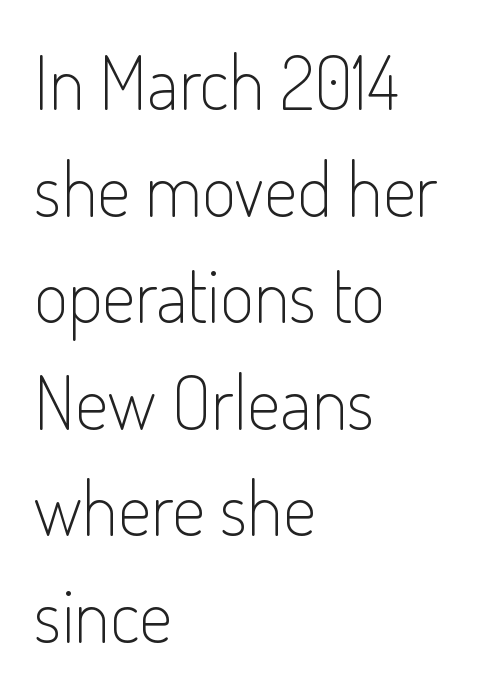
{"serif": "no", "italic": "no", "bold": "no", "weight": "light", "width": "condensed", "stroke_contrast": "low", "x_height": "small", "monospaced": "no", "underline": "no", "align": "left", "line_spacing": "normal", "line_spacing_ratio": 1.44, "letter_spacing": "normal", "letter_spacing_em": 0.0, "glyph_px": 74}
